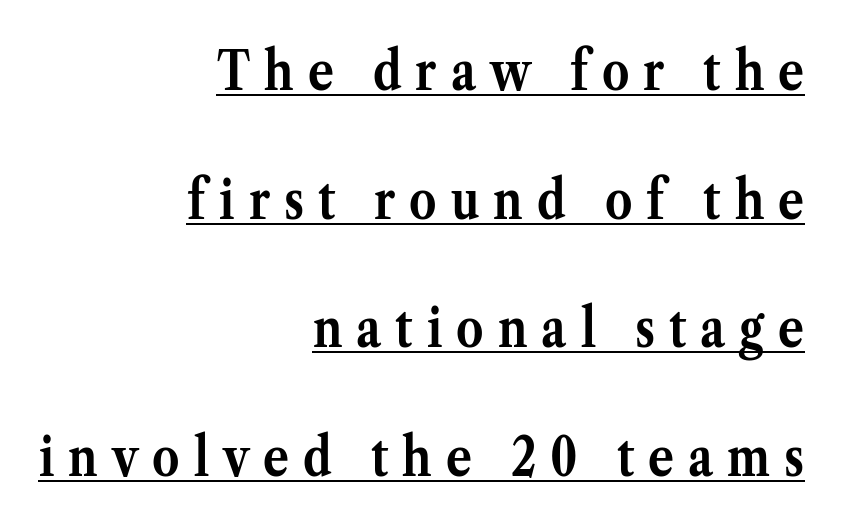
{"serif": "yes", "italic": "no", "bold": "yes", "weight": "semibold", "width": "normal", "stroke_contrast": "medium", "x_height": "medium", "monospaced": "no", "underline": "yes", "align": "right", "line_spacing": "loose", "line_spacing_ratio": 2.38, "letter_spacing": "wide", "letter_spacing_em": 0.26, "glyph_px": 54}
